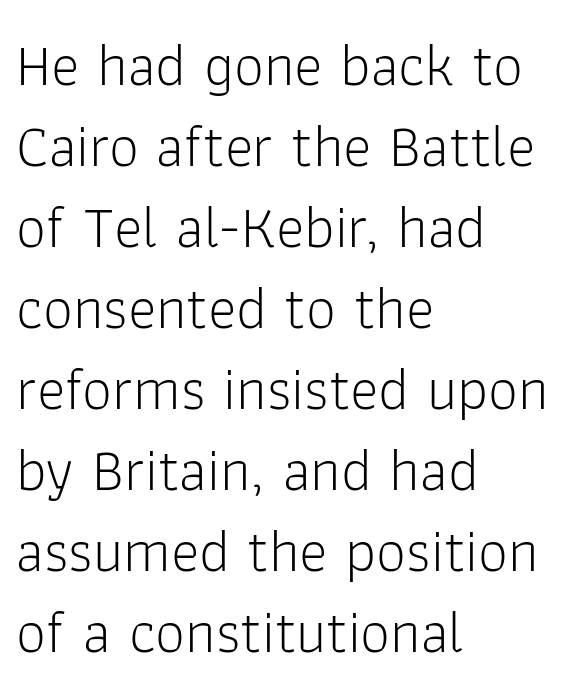
Q: Is the text bold? A: No.
Q: Is the text italic (slanted)? A: No, it is upright.
Q: Is the typeface a serif or a sans-serif typeface? A: Sans-serif.
Q: Is the text underlined? A: No.
Q: How is the paragraph aligned? A: Left-aligned.
Q: Is the spacing between letters normal or unusually wide? A: Normal.
Q: Is the spacing between lines tight, normal or loose? A: Normal.
Q: Width (condensed, normal, or wide)? A: Normal.
Q: Stroke contrast? A: Low.
Q: x-height? A: Medium.
Q: Monospaced? A: No.
